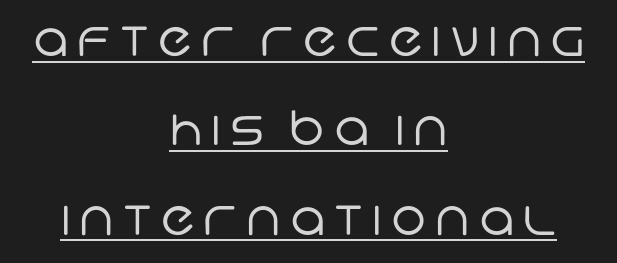
{"serif": "no", "bold": "no", "weight": "regular", "width": "normal", "stroke_contrast": "low", "x_height": "large", "monospaced": "no", "underline": "yes", "align": "center", "line_spacing": "loose", "line_spacing_ratio": 1.9, "letter_spacing": "wide", "letter_spacing_em": 0.2, "glyph_px": 47}
